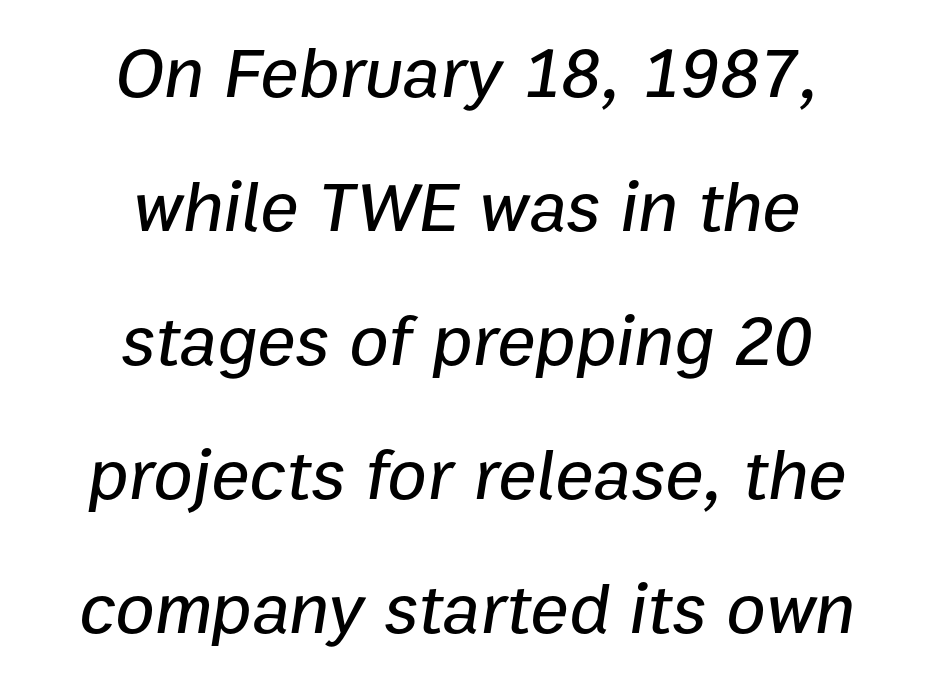
The image shows 72 px text type, italic (leaning right); set centered, line spacing 1.86x, normal letter spacing, not underlined; low stroke contrast and a medium x-height.
